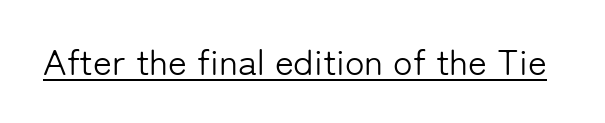
The font family rendered here belongs to the sans-serif group. Ink coverage per letter is moderate at most. This sample uses plain, unmodified letter spacing. The typesetter has applied underlining to the passage shown. Note the varied advance widths — an 'i' is clearly narrower than an 'm'.
